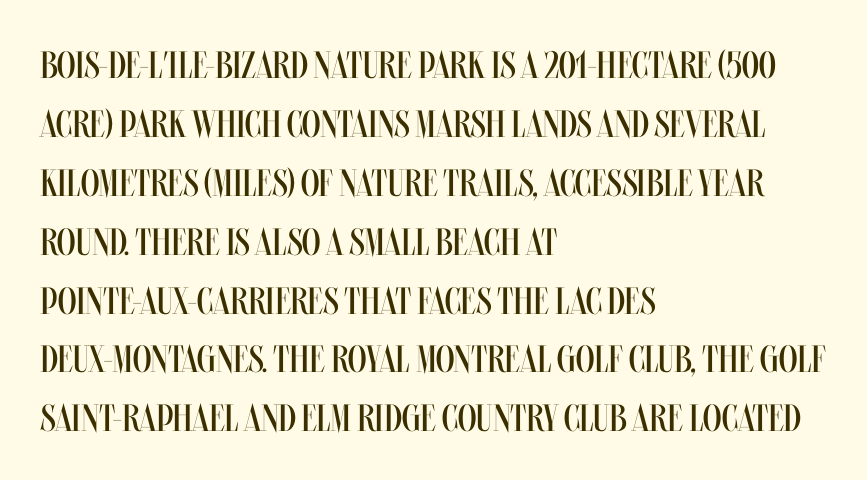
{"italic": "no", "bold": "no", "weight": "regular", "width": "condensed", "stroke_contrast": "medium", "x_height": "large", "monospaced": "no", "underline": "no", "align": "left", "line_spacing": "normal", "line_spacing_ratio": 1.55, "letter_spacing": "normal", "letter_spacing_em": 0.0, "glyph_px": 38}
